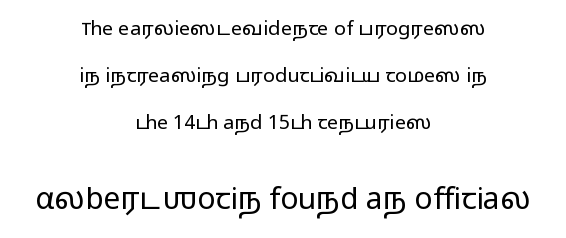
Q: Is the text bold? A: No.
Q: Is the text italic (slanted)? A: No, it is upright.
Q: Is the typeface a serif or a sans-serif typeface? A: Sans-serif.
Q: Is the text underlined? A: No.
Q: How is the paragraph aligned? A: Centered.
Q: Is the spacing between letters normal or unusually wide? A: Normal.
Q: Is the spacing between lines tight, normal or loose? A: Loose.
Q: Which block of text is set in a larger size, the first (top) or the second (bottom)? A: The second (bottom) one.
Q: Width (condensed, normal, or wide)? A: Wide.
Q: Stroke contrast? A: Low.
Q: x-height? A: Medium.
Q: Monospaced? A: No.
